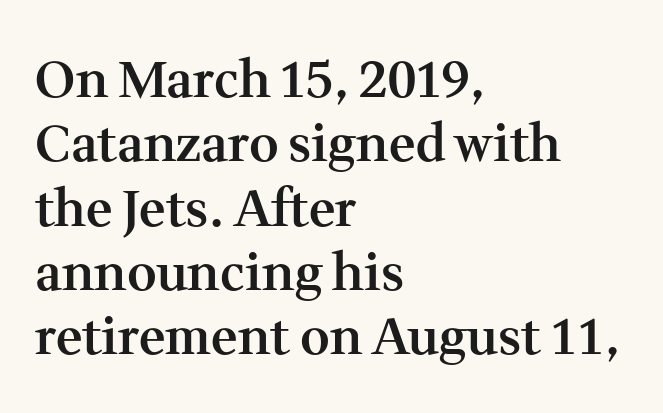
Font category for this specimen: serif. The passage shown is typed in a proportional face where columns would drift. A bit beefed up — I'd call it semibold rather than bold. The compositor pushed each line to the left boundary.
